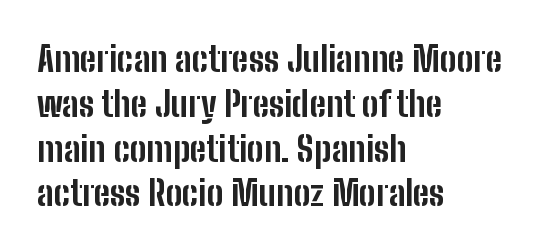
{"serif": "no", "italic": "no", "bold": "yes", "weight": "bold", "width": "condensed", "stroke_contrast": "low", "x_height": "medium", "monospaced": "no", "underline": "no", "align": "left", "line_spacing": "normal", "line_spacing_ratio": 1.28, "letter_spacing": "normal", "letter_spacing_em": 0.0, "glyph_px": 35}
